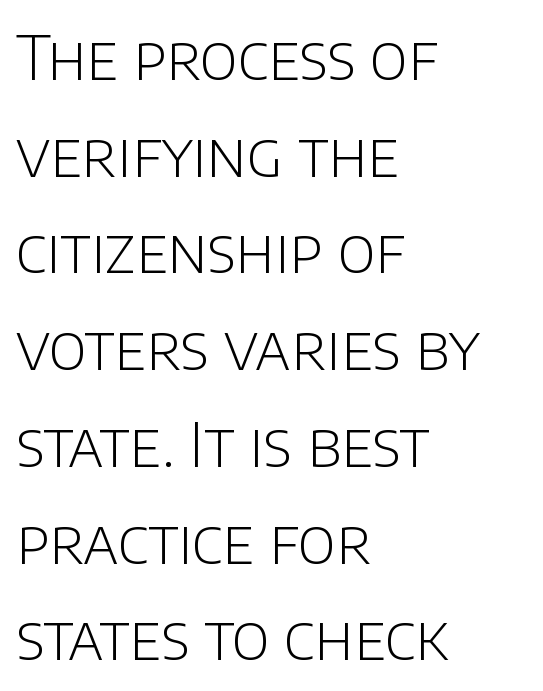
{"serif": "no", "italic": "no", "bold": "no", "weight": "light", "width": "normal", "stroke_contrast": "low", "x_height": "large", "monospaced": "no", "underline": "no", "align": "left", "line_spacing": "normal", "line_spacing_ratio": 1.56, "letter_spacing": "normal", "letter_spacing_em": 0.0, "glyph_px": 62}
